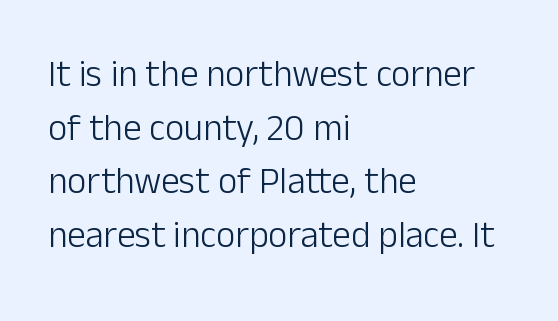
Q: Is the text bold? A: No.
Q: Is the text italic (slanted)? A: No, it is upright.
Q: Is the typeface a serif or a sans-serif typeface? A: Sans-serif.
Q: Is the text underlined? A: No.
Q: How is the paragraph aligned? A: Left-aligned.
Q: Is the spacing between letters normal or unusually wide? A: Normal.
Q: Is the spacing between lines tight, normal or loose? A: Normal.
Q: Width (condensed, normal, or wide)? A: Normal.
Q: Stroke contrast? A: Low.
Q: x-height? A: Medium.
Q: Monospaced? A: No.
